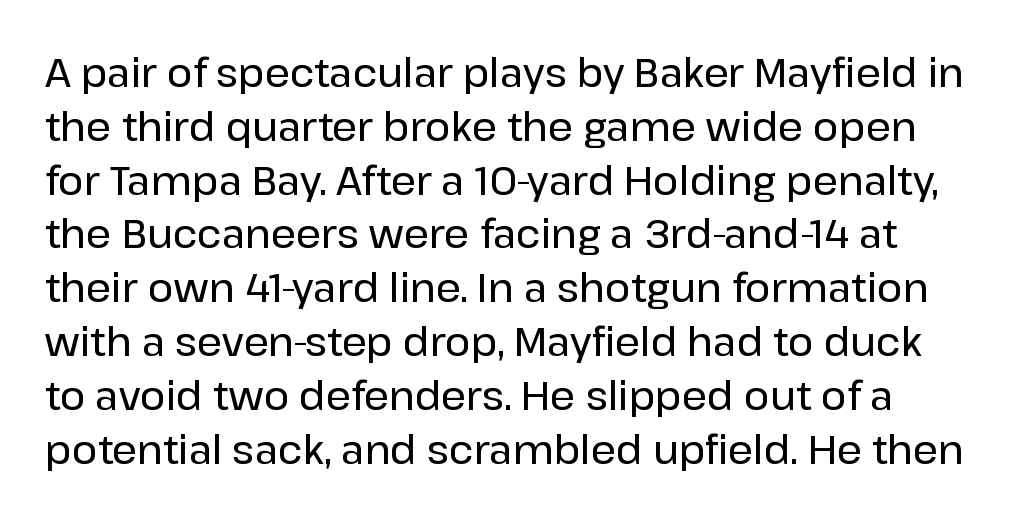
{"serif": "no", "italic": "no", "width": "normal", "stroke_contrast": "low", "x_height": "medium", "monospaced": "no", "underline": "no", "line_spacing": "normal", "line_spacing_ratio": 1.38, "letter_spacing": "normal", "letter_spacing_em": 0.0, "glyph_px": 39}
